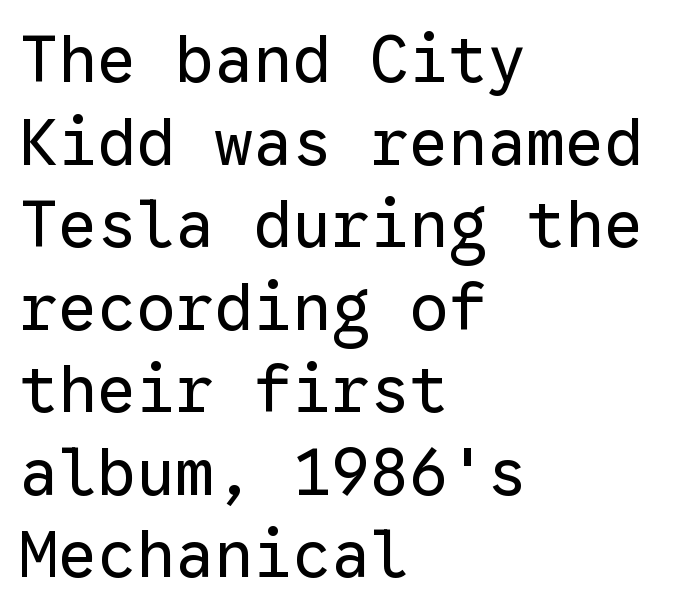
The image shows 65 px regular-weight sans-serif type, upright, monospaced; set left-aligned, normal line spacing (1.27x), normal letter spacing, not underlined; low stroke contrast and a medium x-height.
